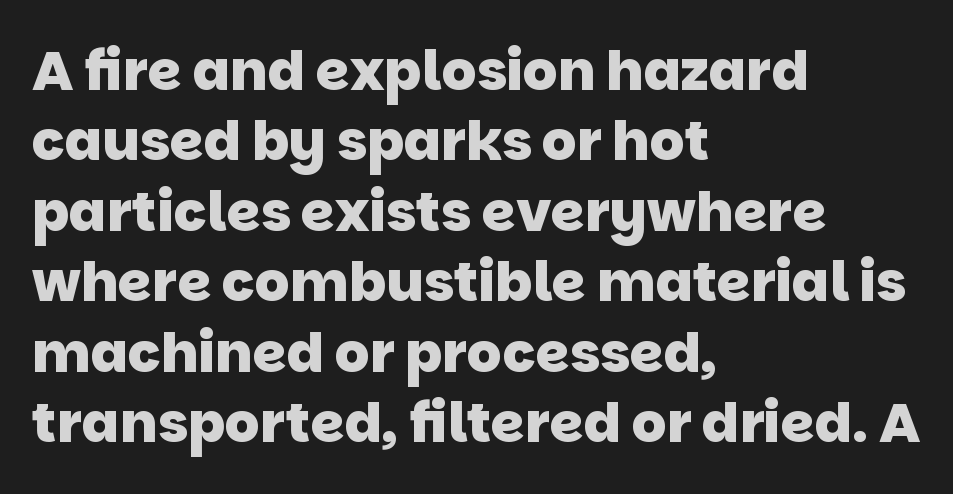
This sample has the flowing, uneven cadence of proportional lettering. This block has exactly the height ordinary leading produces. Is the block centered? No — it sits flush against the left margin. The typeface chosen for these lines omits serifs.
